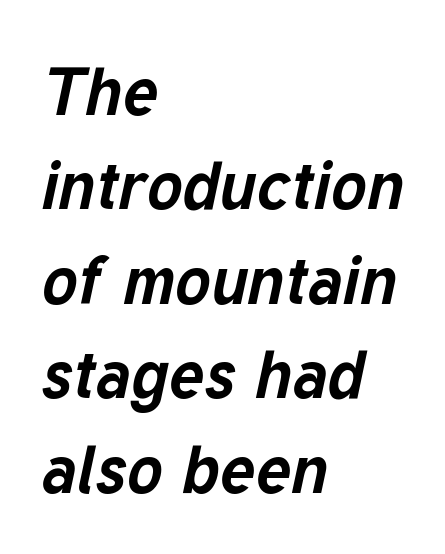
The image shows 67 px bold type, italic (leaning right); set left-aligned, normal line spacing (1.41x), normal letter spacing, not underlined; low stroke contrast and a medium x-height.
